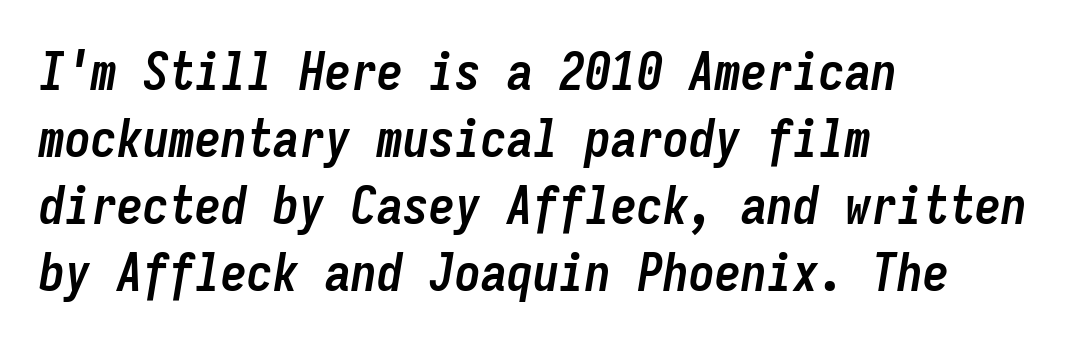
{"italic": "yes", "lean": "right", "slant_degrees": 9, "bold": "yes", "weight": "semibold", "width": "condensed", "stroke_contrast": "low", "x_height": "medium", "monospaced": "yes", "underline": "no", "align": "left", "line_spacing": "normal", "line_spacing_ratio": 1.29, "letter_spacing": "normal", "letter_spacing_em": 0.0, "glyph_px": 52}
